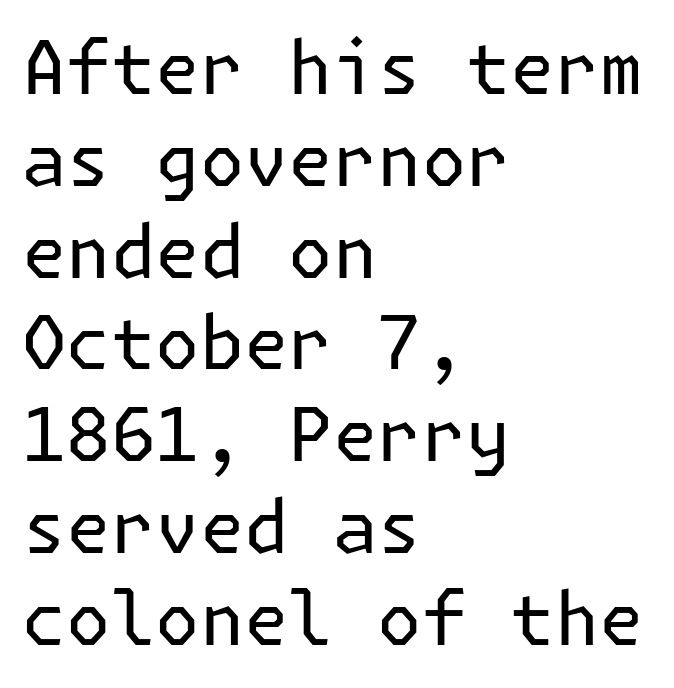
The image shows 74 px regular-weight sans-serif type, upright; set left-aligned, line spacing 1.24x, normal letter spacing, not underlined; low stroke contrast and a medium x-height.
